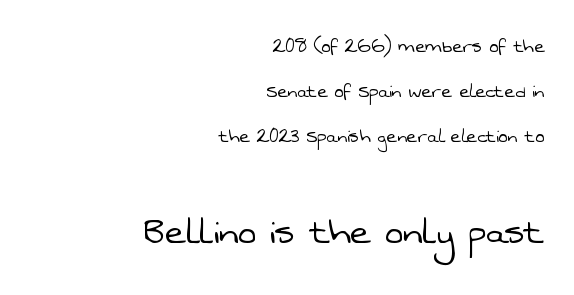
{"serif": "no", "bold": "no", "weight": "light", "width": "normal", "stroke_contrast": "low", "x_height": "medium", "monospaced": "no", "underline": "no", "align": "right", "line_spacing": "loose", "line_spacing_ratio": 2.04, "letter_spacing": "normal", "letter_spacing_em": 0.0, "larger_block": "second", "size_ratio": 2.0, "glyph_px": 44}
